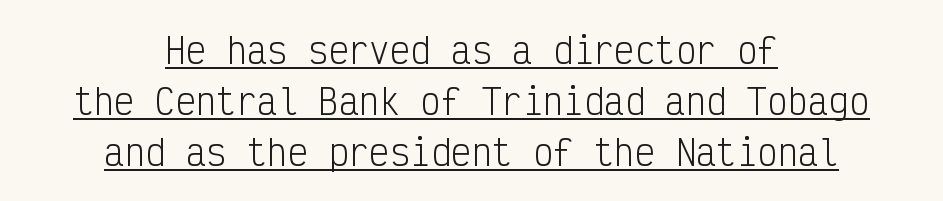
{"serif": "no", "italic": "no", "bold": "no", "weight": "light", "width": "condensed", "stroke_contrast": "low", "x_height": "medium", "monospaced": "yes", "underline": "yes", "align": "center", "line_spacing": "normal", "line_spacing_ratio": 1.5, "letter_spacing": "normal", "letter_spacing_em": 0.0, "glyph_px": 34}
